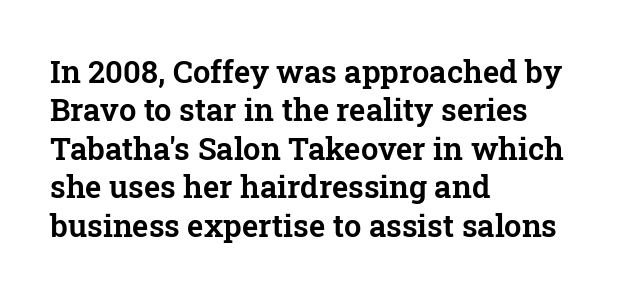
Q: Is the text italic (slanted)? A: No, it is upright.
Q: Is the typeface a serif or a sans-serif typeface? A: Serif.
Q: Is the text underlined? A: No.
Q: How is the paragraph aligned? A: Left-aligned.
Q: Is the spacing between letters normal or unusually wide? A: Normal.
Q: Width (condensed, normal, or wide)? A: Normal.
Q: Stroke contrast? A: Low.
Q: x-height? A: Medium.
Q: Monospaced? A: No.
